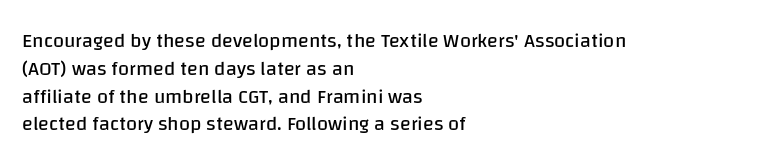
Q: Is the text bold? A: No.
Q: Is the text italic (slanted)? A: No, it is upright.
Q: Is the text underlined? A: No.
Q: How is the paragraph aligned? A: Left-aligned.
Q: Is the spacing between letters normal or unusually wide? A: Normal.
Q: Is the spacing between lines tight, normal or loose? A: Normal.
